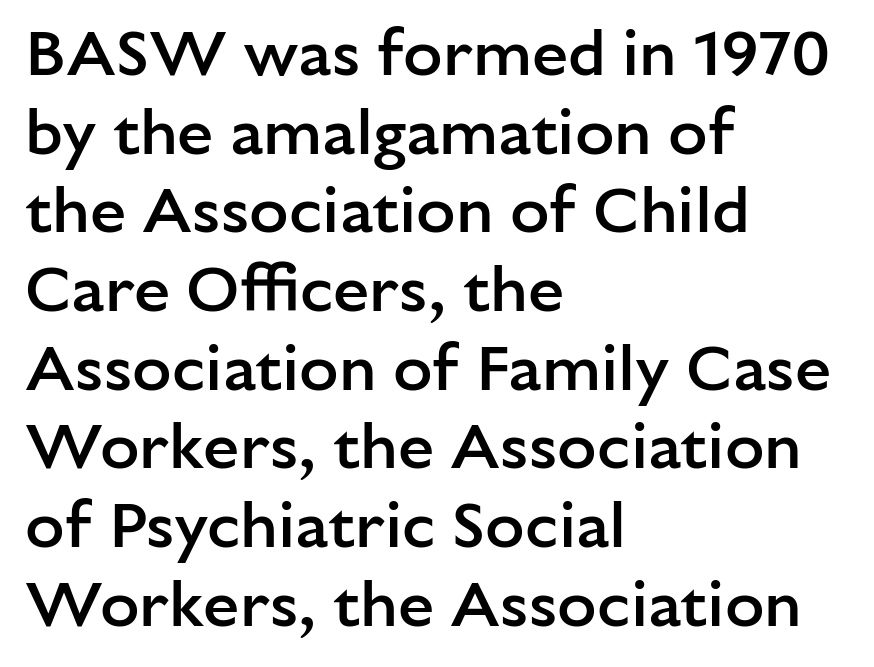
The image shows 65 px semibold sans-serif type, upright; set left-aligned, line spacing 1.21x, normal letter spacing, not underlined; low stroke contrast and a medium x-height.
